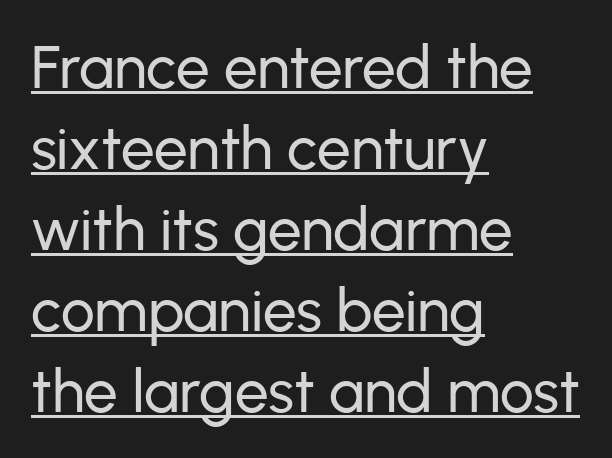
Q: Is the text italic (slanted)? A: No, it is upright.
Q: Is the typeface a serif or a sans-serif typeface? A: Sans-serif.
Q: Is the text underlined? A: Yes.
Q: How is the paragraph aligned? A: Left-aligned.
Q: Is the spacing between letters normal or unusually wide? A: Normal.
Q: Is the spacing between lines tight, normal or loose? A: Normal.
Q: Width (condensed, normal, or wide)? A: Normal.
Q: Stroke contrast? A: Low.
Q: x-height? A: Medium.
Q: Monospaced? A: No.
